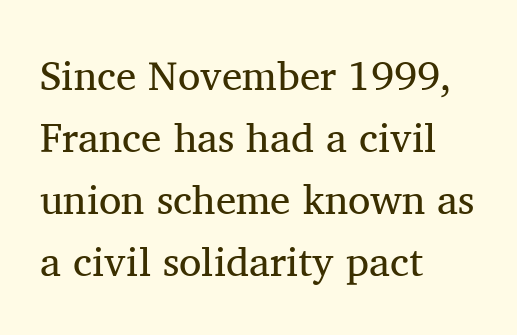
Q: Is the text bold? A: No.
Q: Is the text italic (slanted)? A: No, it is upright.
Q: Is the typeface a serif or a sans-serif typeface? A: Serif.
Q: Is the text underlined? A: No.
Q: How is the paragraph aligned? A: Left-aligned.
Q: Is the spacing between letters normal or unusually wide? A: Normal.
Q: Is the spacing between lines tight, normal or loose? A: Normal.
Q: Width (condensed, normal, or wide)? A: Normal.
Q: Stroke contrast? A: Medium.
Q: x-height? A: Medium.
Q: Monospaced? A: No.
